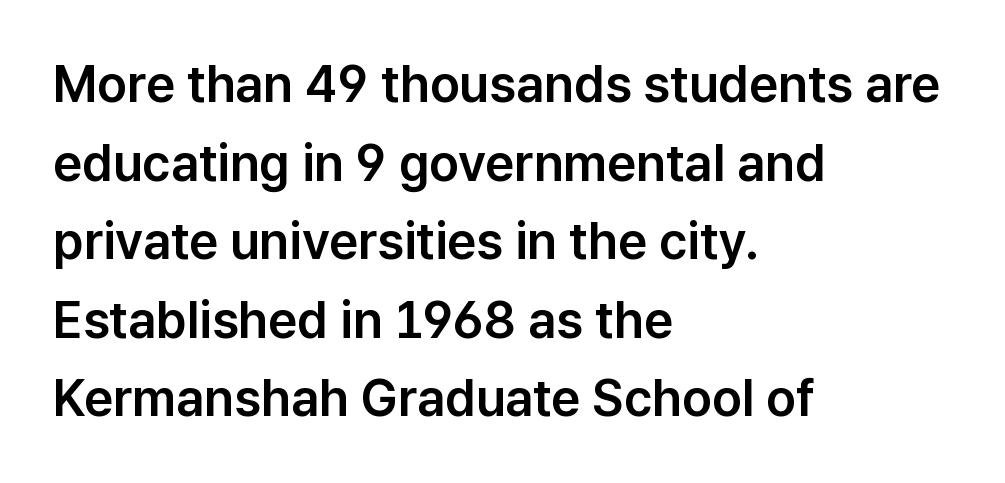
Beneath every word, the page is bare. Is there any slant? The stems are plumb. Look at the tracking — it's just the regular setting, nothing added. These lines are rendered in a variable-pitch font. Note: no serifs on the glyphs.
